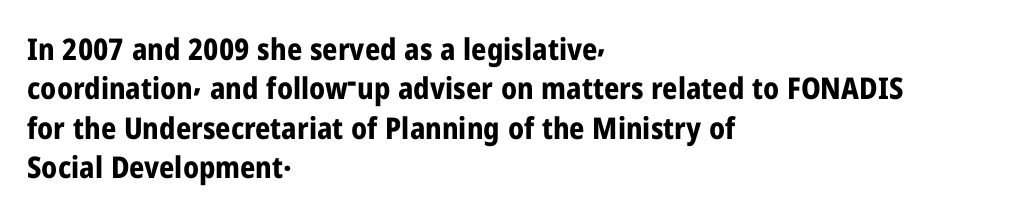
{"serif": "no", "italic": "no", "bold": "yes", "weight": "bold", "width": "condensed", "stroke_contrast": "low", "x_height": "medium", "monospaced": "no", "underline": "no", "align": "left", "line_spacing": "normal", "line_spacing_ratio": 1.31, "letter_spacing": "normal", "letter_spacing_em": 0.0, "glyph_px": 30}
